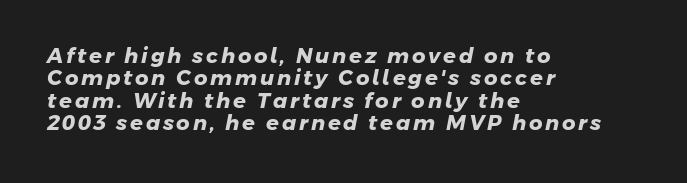
{"bold": "yes", "underline": "no", "align": "left", "line_spacing": "tight", "line_spacing_ratio": 1.07, "glyph_px": 21}
